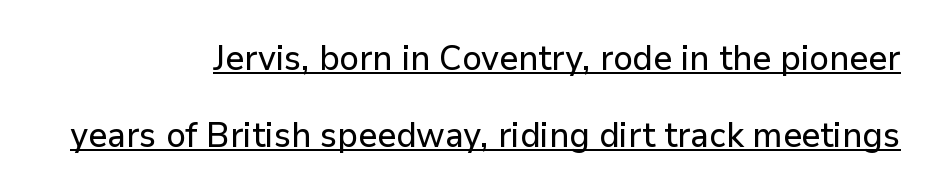
The image shows 35 px sans-serif type, upright; set right-aligned, loose line spacing (2.2x), normal letter spacing, underlined; low stroke contrast and a medium x-height.
